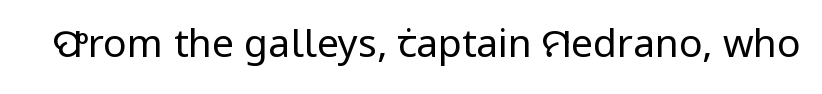
Q: Is the text bold? A: No.
Q: Is the text italic (slanted)? A: No, it is upright.
Q: Is the typeface a serif or a sans-serif typeface? A: Sans-serif.
Q: Is the text underlined? A: No.
Q: Is the spacing between letters normal or unusually wide? A: Normal.
Q: Width (condensed, normal, or wide)? A: Normal.
Q: Stroke contrast? A: Low.
Q: x-height? A: Medium.
Q: Monospaced? A: No.
